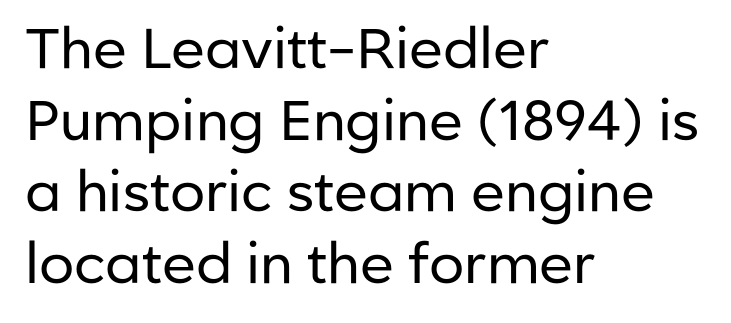
The image shows 56 px regular-weight sans-serif type, upright; set left-aligned, normal line spacing (1.28x), normal letter spacing, not underlined; low stroke contrast and a medium x-height.
